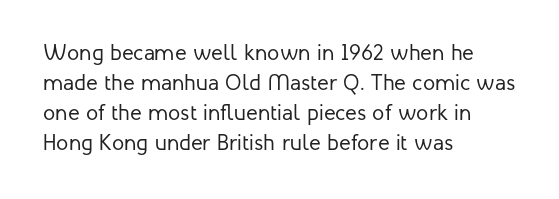
{"italic": "no", "bold": "no", "underline": "no", "align": "left", "line_spacing": "normal", "line_spacing_ratio": 1.36, "letter_spacing": "normal", "letter_spacing_em": 0.0, "glyph_px": 22}
